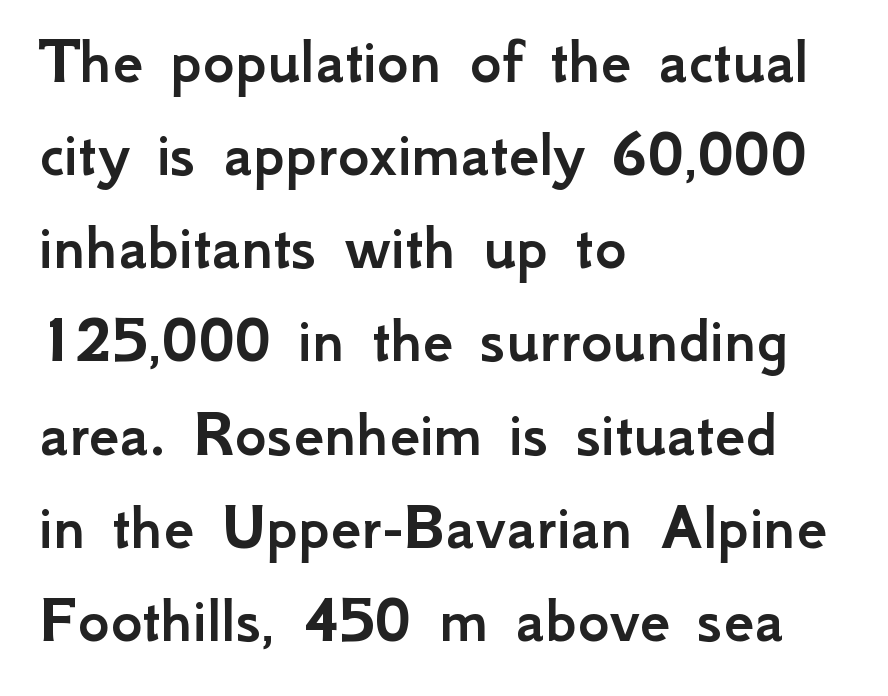
The image shows 68 px sans-serif type, upright; set left-aligned, normal line spacing (1.37x), normal letter spacing, not underlined; low stroke contrast and a small x-height.
